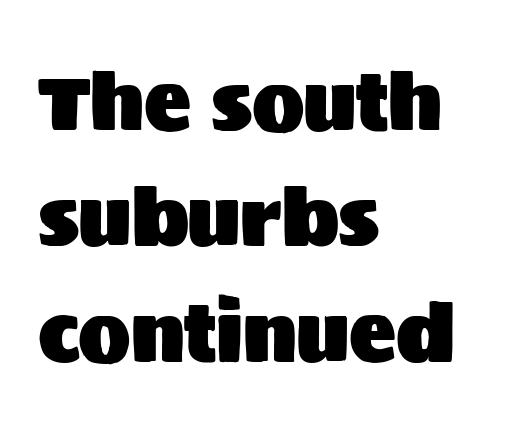
Q: Is the text italic (slanted)? A: No, it is upright.
Q: Is the typeface a serif or a sans-serif typeface? A: Sans-serif.
Q: Is the text underlined? A: No.
Q: How is the paragraph aligned? A: Left-aligned.
Q: Is the spacing between letters normal or unusually wide? A: Normal.
Q: Is the spacing between lines tight, normal or loose? A: Normal.
Q: Width (condensed, normal, or wide)? A: Normal.
Q: Stroke contrast? A: Medium.
Q: x-height? A: Large.
Q: Monospaced? A: No.
